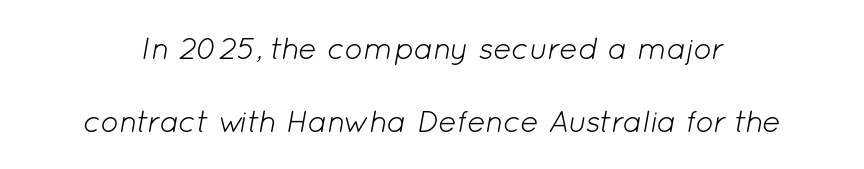
The image shows 31 px light type, italic (leaning right); set loose line spacing (2.37x), normal letter spacing, not underlined; low stroke contrast and a medium x-height.
